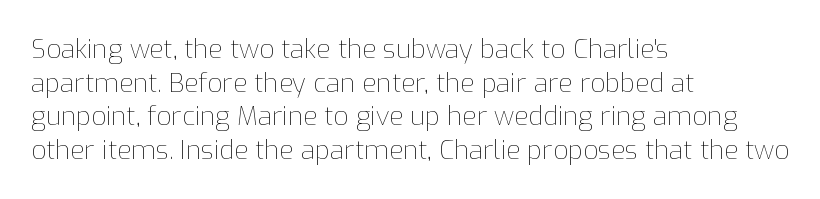
Q: Is the text bold? A: No.
Q: Is the text italic (slanted)? A: No, it is upright.
Q: Is the text underlined? A: No.
Q: How is the paragraph aligned? A: Left-aligned.
Q: Is the spacing between letters normal or unusually wide? A: Normal.
Q: Is the spacing between lines tight, normal or loose? A: Normal.
